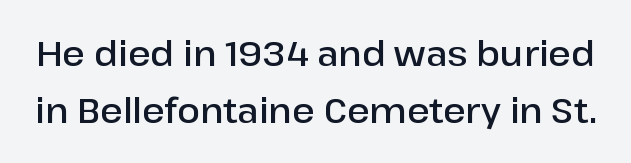
The image shows 34 px semibold sans-serif type, upright; set normal line spacing (1.69x), normal letter spacing, not underlined; low stroke contrast and a medium x-height.
